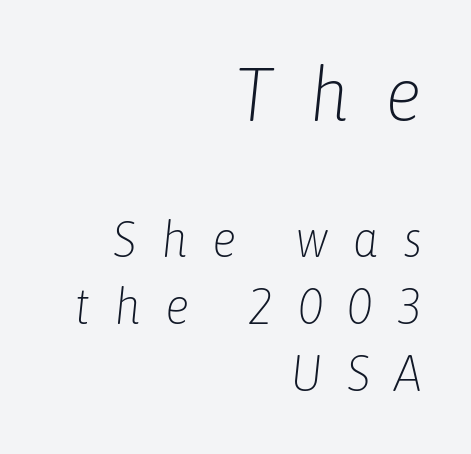
The line-height multiplier appears to be the usual default. These lines are rendered in a variable-pitch font. Honestly, the letter spacing is so wide it's the main thing you notice. Italic? Definitely — the glyphs are oblique. A bare baseline throughout the passage. The lines in this sample share a right terminus and differ only in where they begin.
